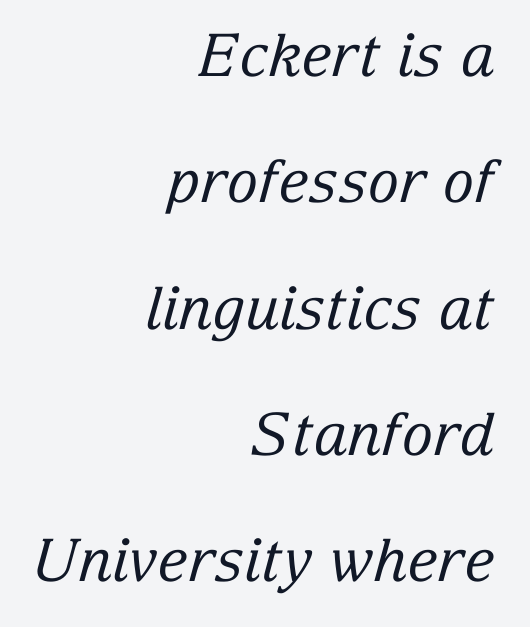
The image shows 59 px regular-weight serif type, italic (leaning right); set right-aligned, loose line spacing (2.14x), normal letter spacing, not underlined; low stroke contrast and a medium x-height.
